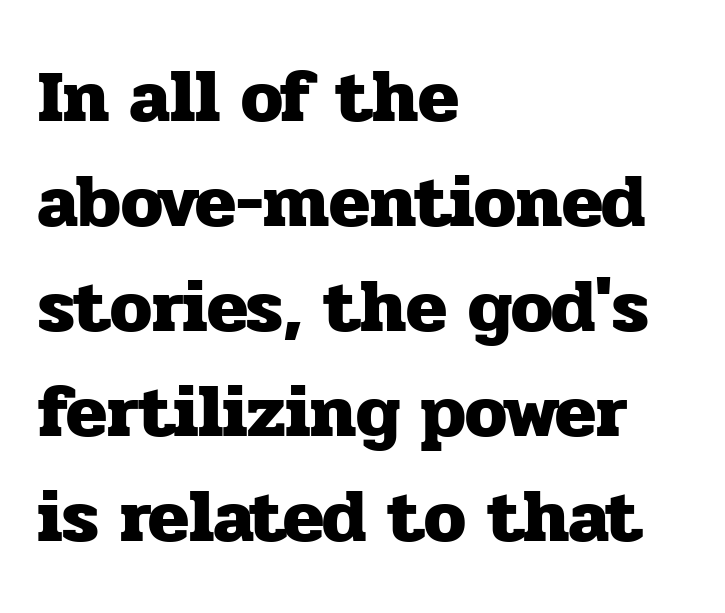
Q: Is the text bold? A: Yes.
Q: Is the text italic (slanted)? A: No, it is upright.
Q: Is the typeface a serif or a sans-serif typeface? A: Serif.
Q: Is the text underlined? A: No.
Q: How is the paragraph aligned? A: Left-aligned.
Q: Is the spacing between letters normal or unusually wide? A: Normal.
Q: Is the spacing between lines tight, normal or loose? A: Normal.
Q: Width (condensed, normal, or wide)? A: Normal.
Q: Stroke contrast? A: Low.
Q: x-height? A: Medium.
Q: Monospaced? A: No.
